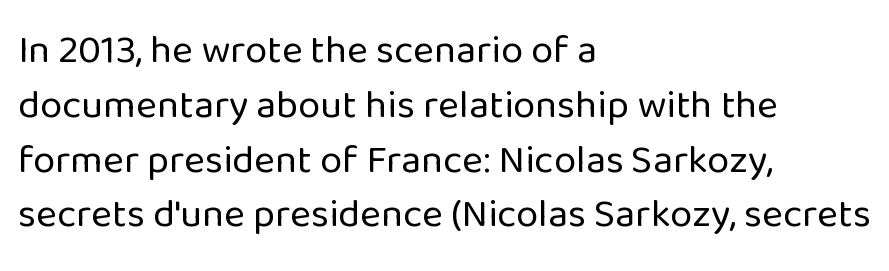
The image shows 40 px regular-weight sans-serif type, upright; set left-aligned, normal line spacing (1.37x), normal letter spacing, not underlined; low stroke contrast and a medium x-height.
